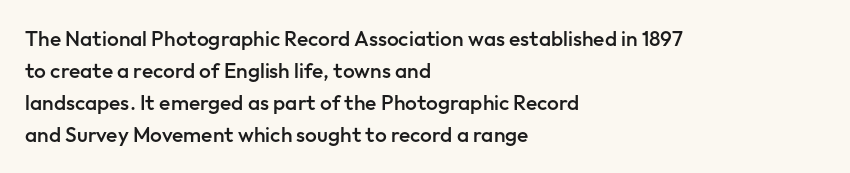
The image shows 21 px text type, upright; set left-aligned, normal line spacing (1.52x), normal letter spacing, not underlined.
